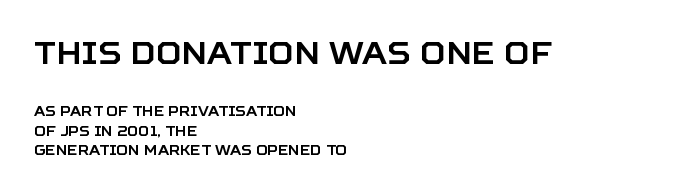
Q: Is the text italic (slanted)? A: No, it is upright.
Q: Is the typeface a serif or a sans-serif typeface? A: Sans-serif.
Q: Is the text underlined? A: No.
Q: How is the paragraph aligned? A: Left-aligned.
Q: Is the spacing between letters normal or unusually wide? A: Normal.
Q: Is the spacing between lines tight, normal or loose? A: Normal.
Q: Which block of text is set in a larger size, the first (top) or the second (bottom)? A: The first (top) one.
Q: Width (condensed, normal, or wide)? A: Normal.
Q: Stroke contrast? A: Low.
Q: x-height? A: Large.
Q: Monospaced? A: No.
